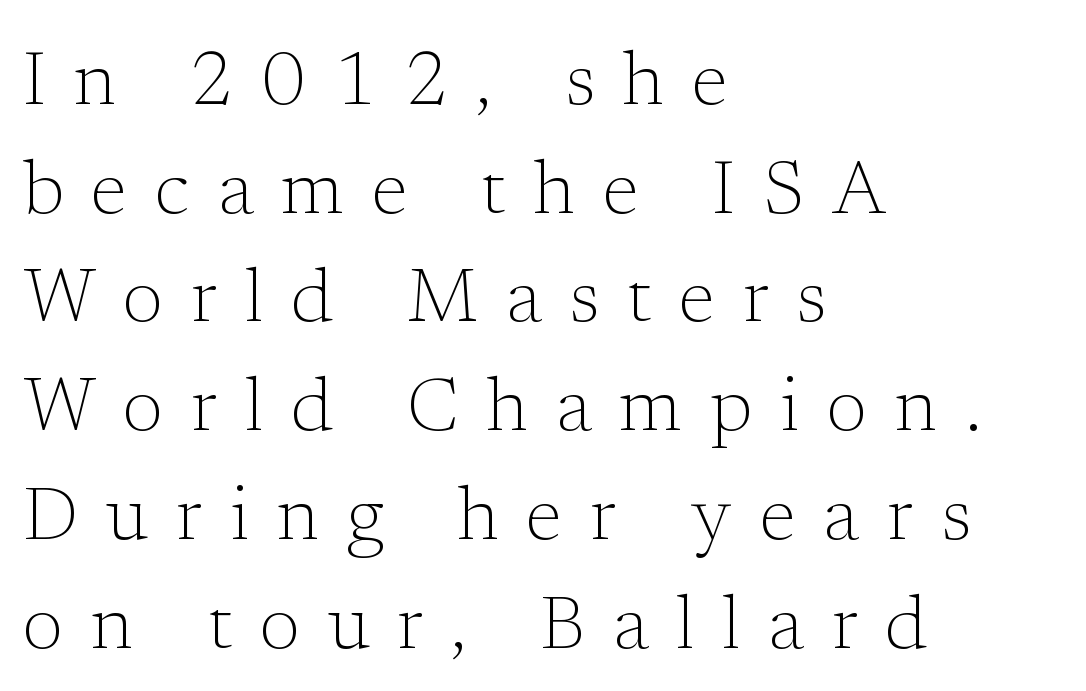
Examine the stroke ends and you'll spot serifs. Rule under the text: the space is simply empty. Line beginnings align vertically; line endings do not. Compared with typical body copy, the letter spacing here is much looser. Vertical spacing — default.
